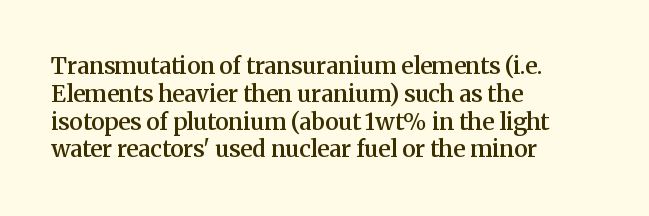
The letters stand straight up with perfectly vertical stems. Standard letterfit; no display-style spreading of the glyphs. Leftover space on each line is placed entirely after the last word. Look at the stroke-to-counter ratio: somewhat heavy, a semibold. Beneath every word, the page is bare.
